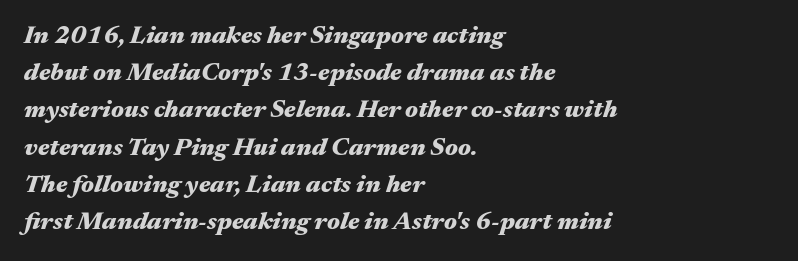
Heavy, bold letterforms. Tracking value appears to be zero — textbook default spacing. You can tell it's italic because the verticals aren't actually vertical. Has an underline been added? It has not. In terms of leading, this rendering sits right in the middle.
